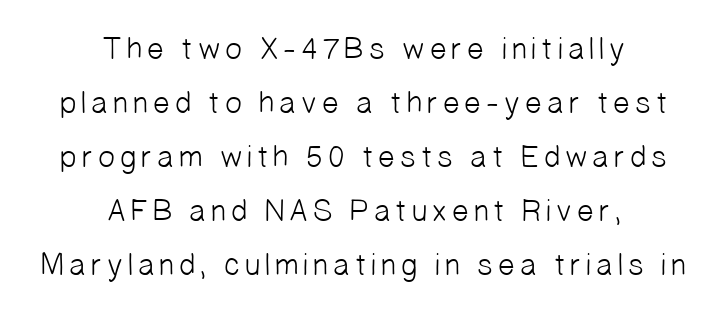
Q: Is the text bold? A: No.
Q: Is the typeface a serif or a sans-serif typeface? A: Sans-serif.
Q: Is the text underlined? A: No.
Q: How is the paragraph aligned? A: Centered.
Q: Width (condensed, normal, or wide)? A: Normal.
Q: Stroke contrast? A: Low.
Q: x-height? A: Medium.
Q: Monospaced? A: No.
